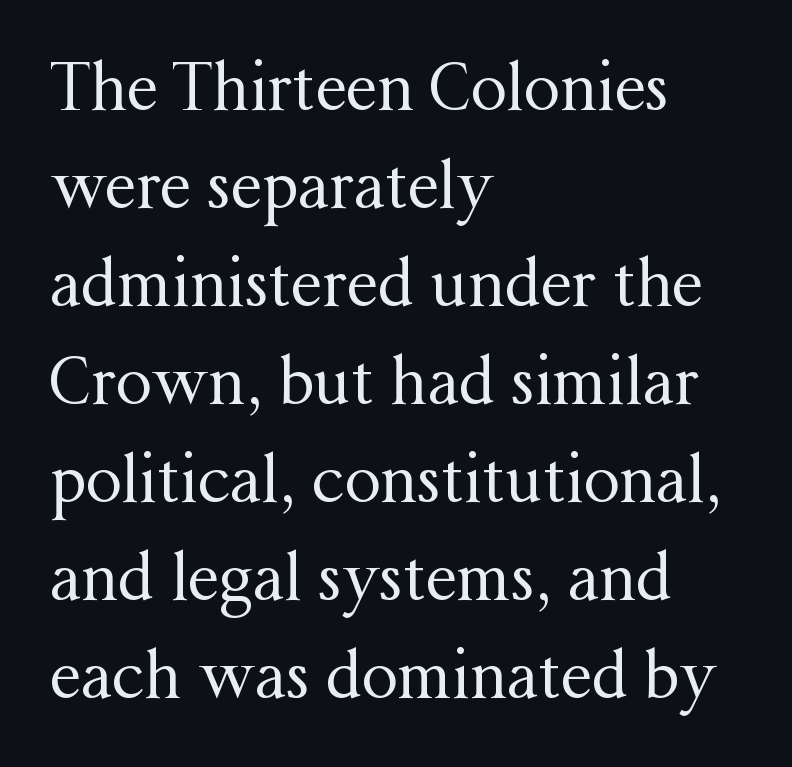
{"serif": "yes", "italic": "no", "bold": "no", "weight": "regular", "width": "normal", "stroke_contrast": "medium", "x_height": "medium", "monospaced": "no", "underline": "no", "align": "left", "line_spacing": "normal", "line_spacing_ratio": 1.53, "letter_spacing": "normal", "letter_spacing_em": 0.0, "glyph_px": 64}
